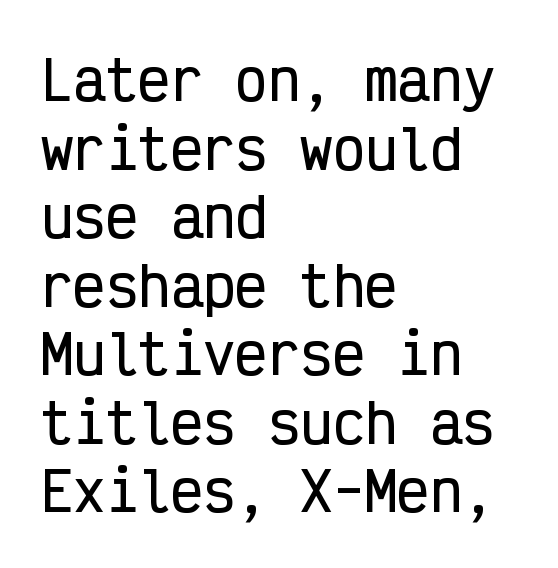
No feet cap the strokes, marking this as sans-serif type. In terms of posture, this sample is upright. Caption: multi-line text, flush left, ragged right. This block has exactly the height ordinary leading produces. Nothing unusual about the tracking: characters are spaced as the font intends. This sample has the even, mechanical cadence of fixed-width lettering.
